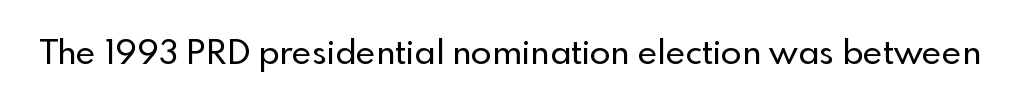
Check the space under the baseline: it is left empty. It's the straight-up-and-down kind of type. A typesetter would call this proportional, since set widths differ per character. Type style note: lacks serifs. Does extra space separate the letters? No, they use regular spacing.
